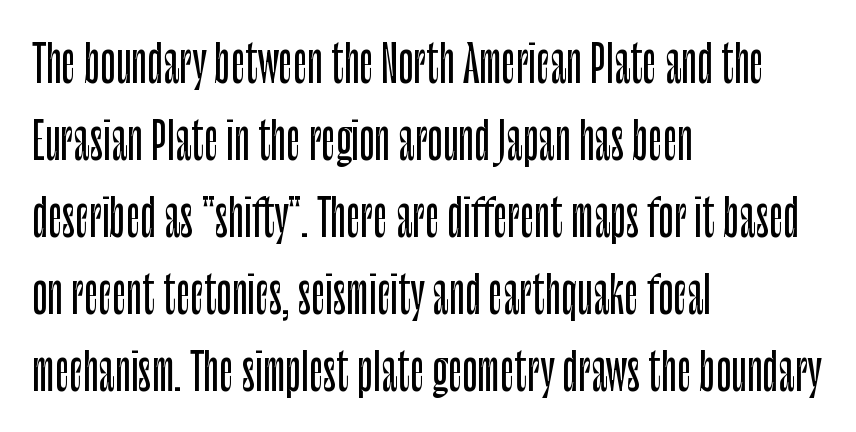
Proportional: the letters do not fall into vertical columns. Horizontally, the lines are justified to the leading edge only. Is this a sans? Yes — the strokes have no serifs. Standard letterfit; no display-style spreading of the glyphs. Characters remain perfectly vertical along every line.
